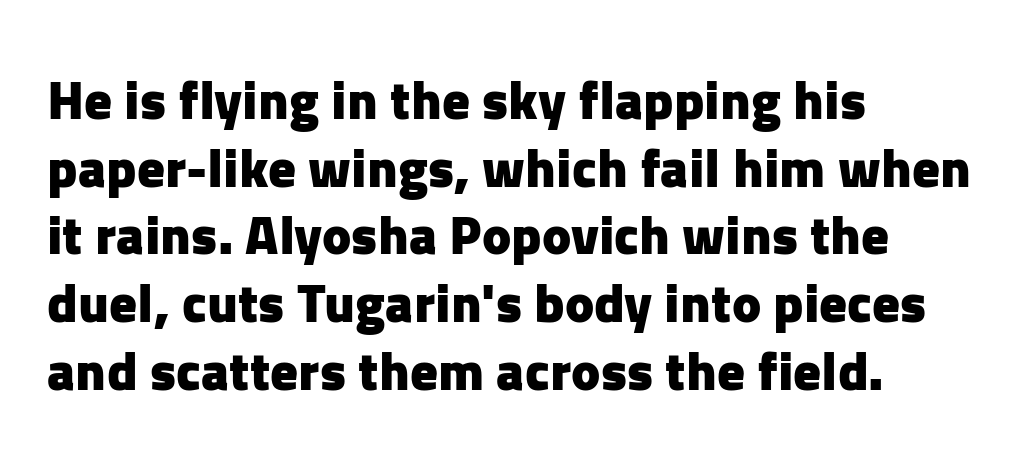
The image shows 55 px heavy sans-serif type, upright; set left-aligned, line spacing 1.23x, normal letter spacing, not underlined; low stroke contrast and a medium x-height.
